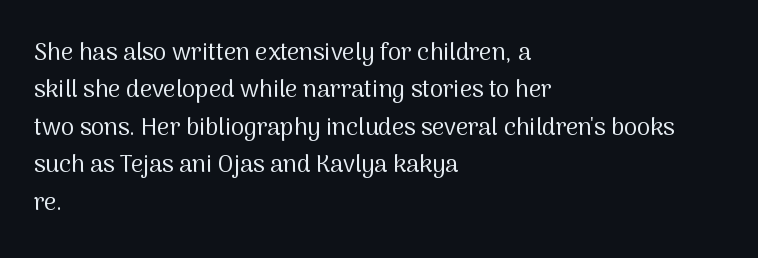
Evenly set lines give the paragraph a standard silhouette. Here the glyphs are tracked normally, forming tight word shapes. Rule under the text: the space is simply empty. Italic? Not at all — the glyphs are vertical. These glyphs show unthickened strokes, regular width or finer.
